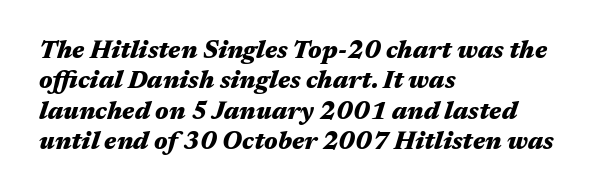
{"italic": "yes", "lean": "right", "slant_degrees": 17, "bold": "yes", "underline": "no", "align": "left", "line_spacing_ratio": 1.22, "letter_spacing": "normal", "letter_spacing_em": 0.0, "glyph_px": 25}
